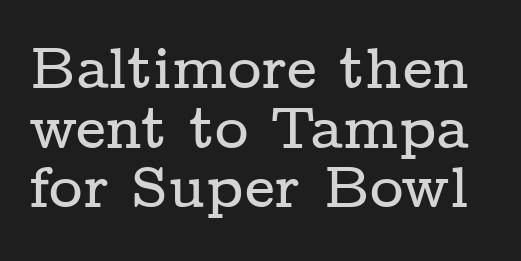
The image shows 58 px wide serif type, upright; set tight line spacing (1.03x), normal letter spacing, not underlined; low stroke contrast and a medium x-height.
